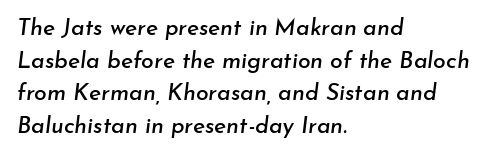
{"italic": "yes", "lean": "right", "slant_degrees": 7, "underline": "no", "align": "left", "line_spacing": "normal", "line_spacing_ratio": 1.42, "letter_spacing": "normal", "letter_spacing_em": 0.0, "glyph_px": 23}
